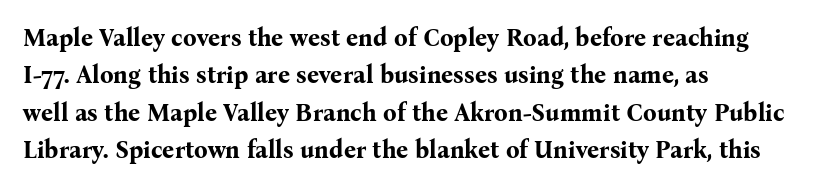
The image shows 24 px bold type, upright; set left-aligned, normal line spacing (1.56x), normal letter spacing, not underlined.
